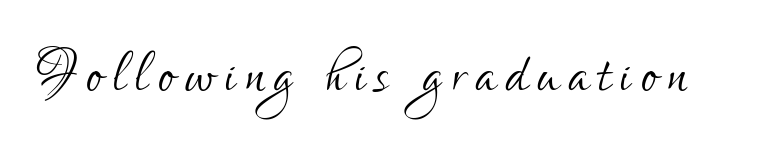
{"serif": "no", "bold": "no", "weight": "light", "width": "condensed", "stroke_contrast": "low", "x_height": "small", "monospaced": "no", "underline": "no", "glyph_px": 75}
